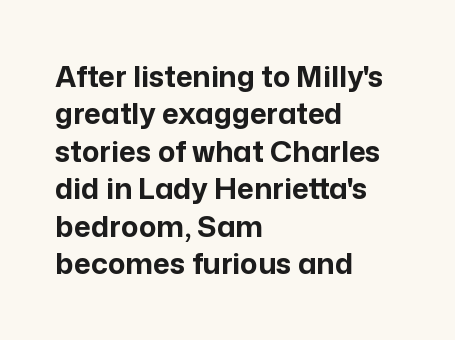
{"serif": "no", "italic": "no", "bold": "yes", "weight": "bold", "width": "normal", "stroke_contrast": "low", "x_height": "medium", "monospaced": "no", "underline": "no", "align": "left", "line_spacing": "normal", "line_spacing_ratio": 1.29, "letter_spacing": "normal", "letter_spacing_em": 0.0, "glyph_px": 29}
